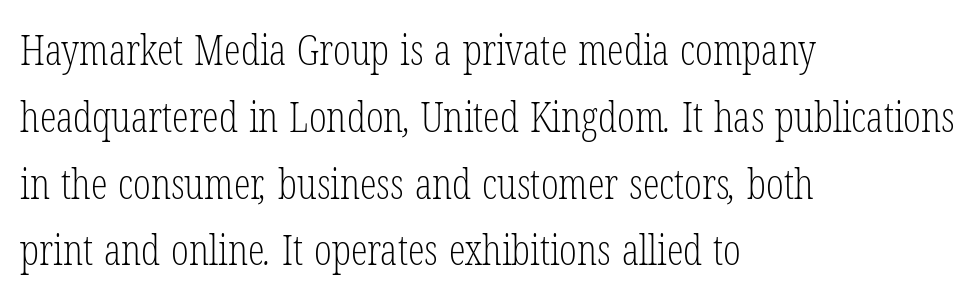
The passage is arranged the way most books set body copy — flush left. Compared with typical paragraphs, the rows here are spaced about the same. Summary of weight: not heavy and not bold. Glance below the letters and you will spot only blank space. Note the varied advance widths — an 'i' is clearly narrower than an 'm'.
